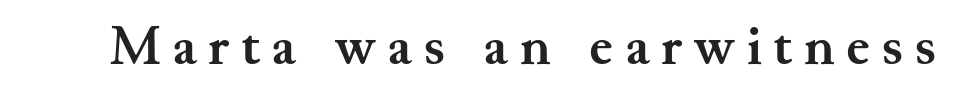
In terms of posture, this sample is upright. Any mark beneath the type? The region is blank. Type style note: has serifs. The tracking reads as deliberately expanded to a designer's eye. This sample has the flowing, uneven cadence of proportional lettering. Is the type bold? Yes — the strokes are clearly thick and heavy.
